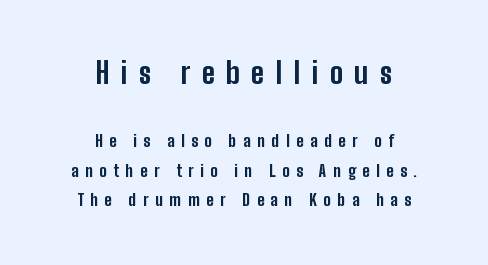
{"serif": "no", "italic": "no", "bold": "yes", "weight": "bold", "width": "condensed", "stroke_contrast": "low", "x_height": "medium", "monospaced": "no", "underline": "no", "align": "center", "line_spacing_ratio": 1.74, "letter_spacing": "wide", "letter_spacing_em": 0.38, "larger_block": "first", "size_ratio": 1.76, "glyph_px": 30}
